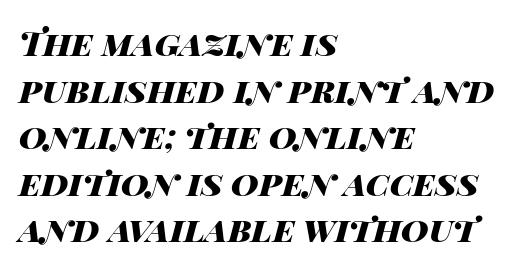
The line texture is even and compact thanks to regular tracking. These lines sit exactly where default settings would place them. Typesetter's note: full bold, strokes at maximum text heaviness. In terms of posture, this sample is oblique.
